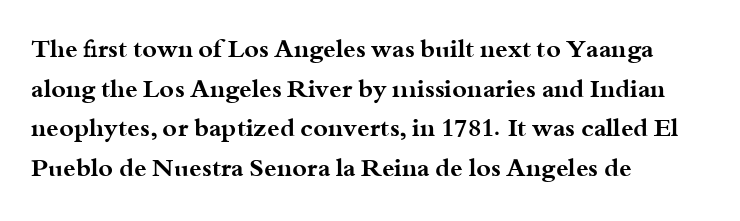
Q: Is the text bold? A: Yes.
Q: Is the text italic (slanted)? A: No, it is upright.
Q: Is the text underlined? A: No.
Q: How is the paragraph aligned? A: Left-aligned.
Q: Is the spacing between letters normal or unusually wide? A: Normal.
Q: Is the spacing between lines tight, normal or loose? A: Normal.
